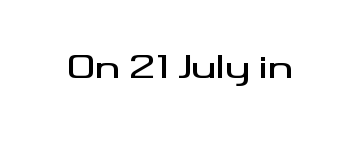
{"serif": "no", "italic": "no", "width": "wide", "stroke_contrast": "medium", "x_height": "small", "monospaced": "no", "underline": "no", "letter_spacing": "normal", "letter_spacing_em": 0.0, "glyph_px": 30}
